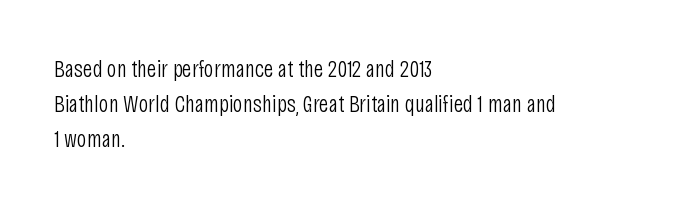
{"italic": "no", "bold": "no", "underline": "no", "align": "left", "line_spacing": "normal", "line_spacing_ratio": 1.46, "letter_spacing": "normal", "letter_spacing_em": 0.0, "glyph_px": 24}
